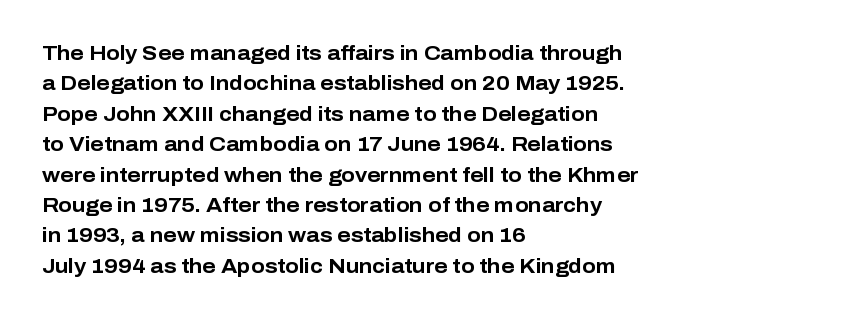
The image shows 20 px bold type, upright; set left-aligned, normal line spacing (1.52x), normal letter spacing, not underlined.
